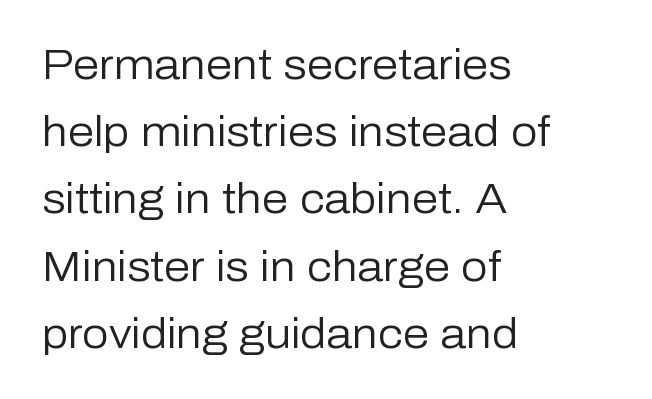
The image shows 42 px regular-weight sans-serif type, upright; set left-aligned, normal line spacing (1.6x), normal letter spacing, not underlined; low stroke contrast and a medium x-height.
